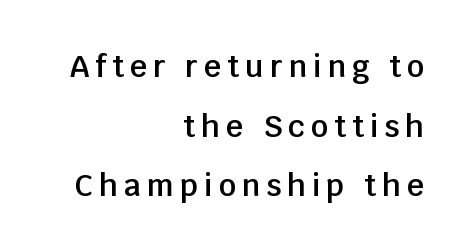
The image shows 30 px semibold sans-serif type, upright; set right-aligned, loose line spacing (1.99x), unusually wide letter spacing (+0.2 em), not underlined; low stroke contrast and a large x-height.
